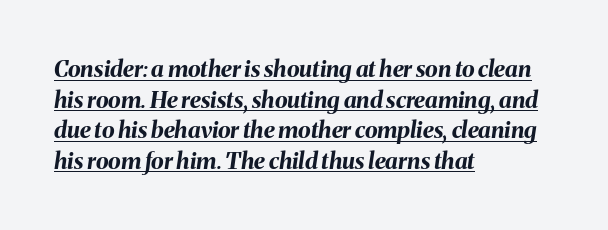
The image shows 23 px bold type, italic (leaning right); set left-aligned, normal line spacing (1.33x), normal letter spacing, underlined.
